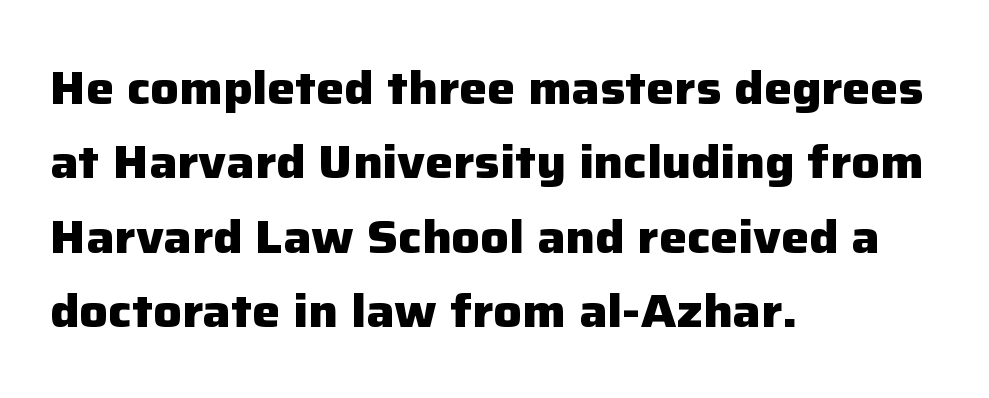
{"serif": "no", "italic": "no", "bold": "yes", "weight": "heavy", "width": "normal", "stroke_contrast": "low", "x_height": "medium", "monospaced": "no", "underline": "no", "align": "left", "line_spacing": "normal", "line_spacing_ratio": 1.58, "letter_spacing": "normal", "letter_spacing_em": 0.0, "glyph_px": 47}
